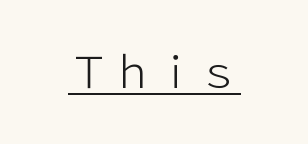
Q: Is the text bold? A: No.
Q: Is the text italic (slanted)? A: No, it is upright.
Q: Is the typeface a serif or a sans-serif typeface? A: Sans-serif.
Q: Is the text underlined? A: Yes.
Q: Is the spacing between letters normal or unusually wide? A: Normal.
Q: Width (condensed, normal, or wide)? A: Normal.
Q: Stroke contrast? A: Low.
Q: x-height? A: Medium.
Q: Monospaced? A: No.
